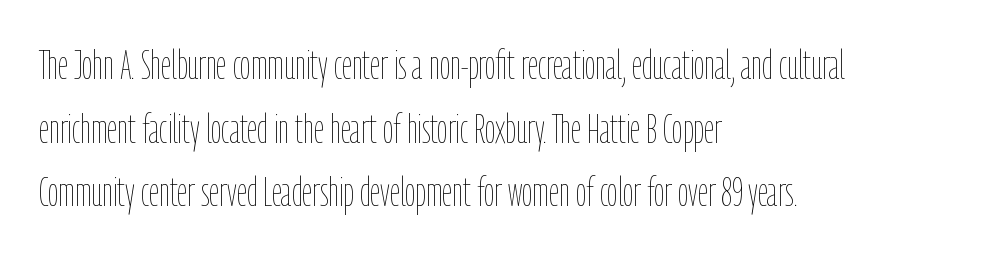
The image shows 41 px thin, condensed type, upright; set left-aligned, normal line spacing (1.55x), normal letter spacing, not underlined; low stroke contrast and a medium x-height.
